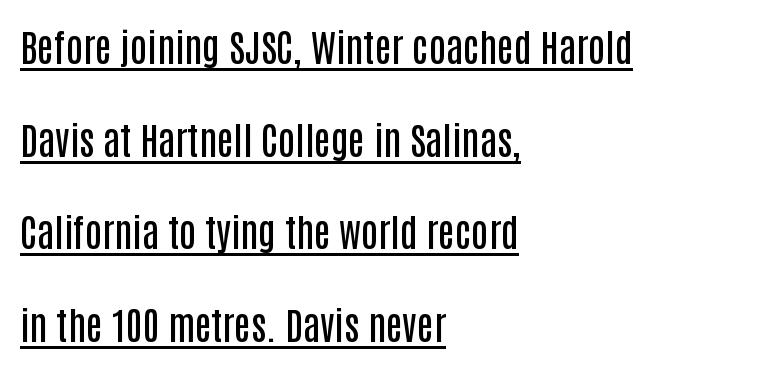
{"serif": "no", "italic": "no", "bold": "semi", "weight": "semibold", "width": "condensed", "stroke_contrast": "low", "x_height": "large", "monospaced": "no", "underline": "yes", "align": "left", "line_spacing": "loose", "line_spacing_ratio": 2.44, "letter_spacing": "normal", "letter_spacing_em": 0.0, "glyph_px": 38}
